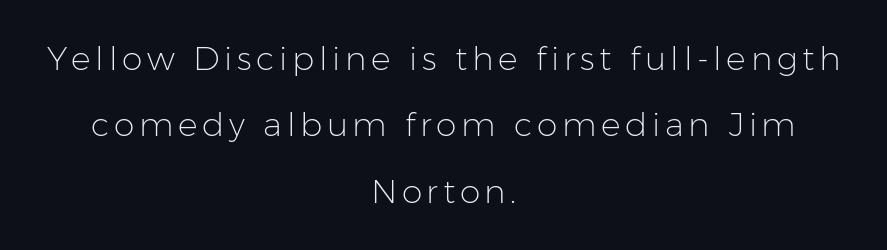
Q: Is the text bold? A: No.
Q: Is the text italic (slanted)? A: No, it is upright.
Q: Is the typeface a serif or a sans-serif typeface? A: Sans-serif.
Q: Is the text underlined? A: No.
Q: How is the paragraph aligned? A: Centered.
Q: Is the spacing between lines tight, normal or loose? A: Loose.
Q: Width (condensed, normal, or wide)? A: Normal.
Q: Stroke contrast? A: Low.
Q: x-height? A: Medium.
Q: Monospaced? A: No.
